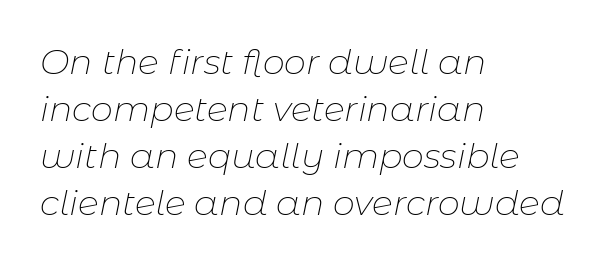
Q: Is the text bold? A: No.
Q: Is the text italic (slanted)? A: Yes, it leans right by about 11 degrees.
Q: Is the text underlined? A: No.
Q: How is the paragraph aligned? A: Left-aligned.
Q: Is the spacing between letters normal or unusually wide? A: Normal.
Q: Is the spacing between lines tight, normal or loose? A: Normal.
Q: Width (condensed, normal, or wide)? A: Normal.
Q: Stroke contrast? A: Low.
Q: x-height? A: Medium.
Q: Monospaced? A: No.
